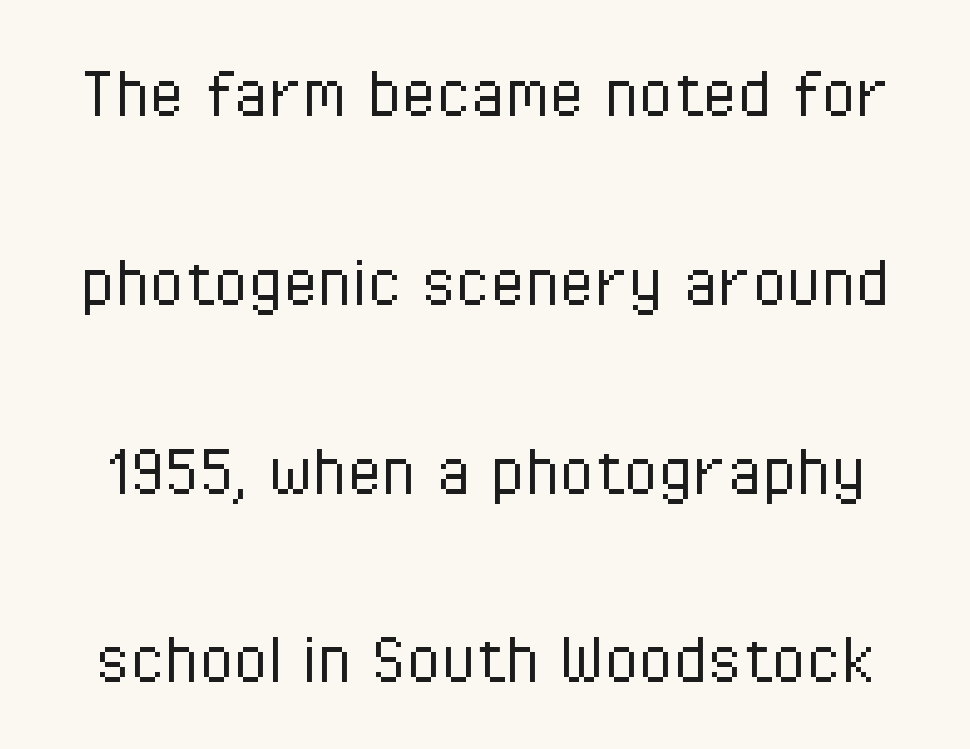
{"serif": "no", "italic": "no", "bold": "no", "weight": "light", "width": "condensed", "stroke_contrast": "low", "x_height": "medium", "monospaced": "no", "underline": "no", "line_spacing": "loose", "line_spacing_ratio": 2.39, "letter_spacing": "normal", "letter_spacing_em": 0.0, "glyph_px": 79}
